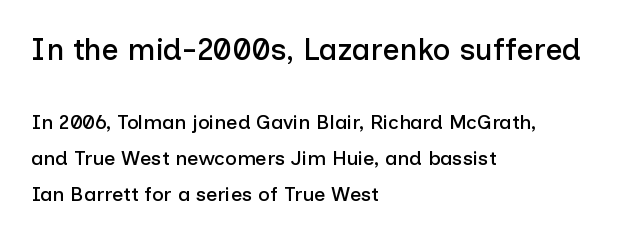
{"serif": "no", "italic": "no", "width": "normal", "stroke_contrast": "low", "x_height": "medium", "monospaced": "no", "underline": "no", "align": "left", "line_spacing_ratio": 1.82, "letter_spacing": "normal", "letter_spacing_em": 0.0, "larger_block": "first", "size_ratio": 1.5, "glyph_px": 30}
